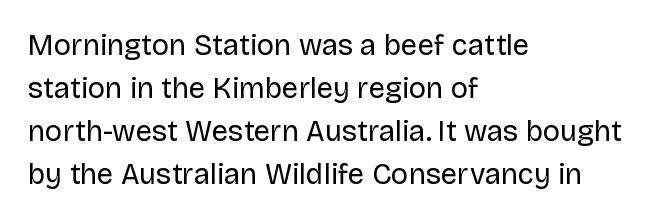
Q: Is the text bold? A: No.
Q: Is the text italic (slanted)? A: No, it is upright.
Q: Is the typeface a serif or a sans-serif typeface? A: Sans-serif.
Q: Is the text underlined? A: No.
Q: How is the paragraph aligned? A: Left-aligned.
Q: Is the spacing between letters normal or unusually wide? A: Normal.
Q: Is the spacing between lines tight, normal or loose? A: Normal.
Q: Width (condensed, normal, or wide)? A: Normal.
Q: Stroke contrast? A: Low.
Q: x-height? A: Large.
Q: Monospaced? A: No.
